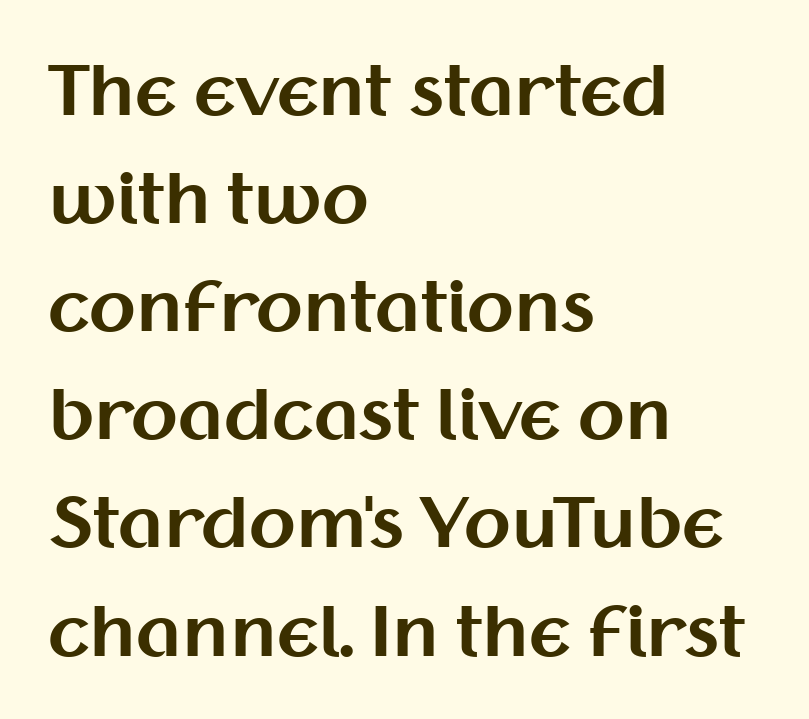
Ordinary non-slanted type is in use. Type style note: lacks serifs. Any mark beneath the type? The region is blank. A typesetter would call this proportional, since set widths differ per character. Where is the straight margin? On the left. Weight check: bold — yes, fully.
